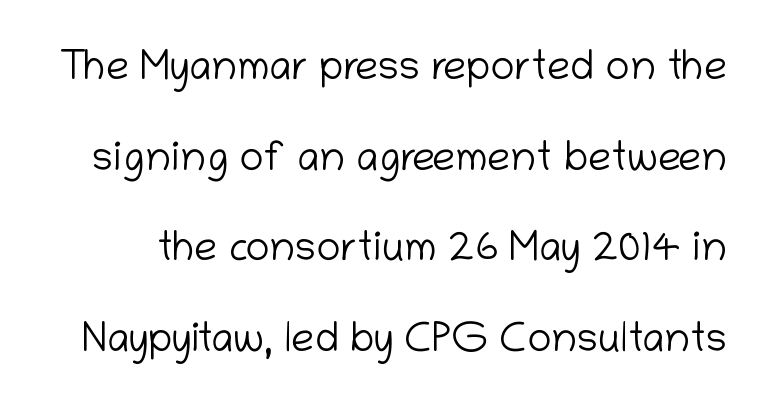
{"serif": "no", "italic": "no", "bold": "no", "weight": "light", "width": "normal", "stroke_contrast": "low", "x_height": "medium", "monospaced": "no", "underline": "no", "line_spacing": "loose", "line_spacing_ratio": 2.21, "letter_spacing": "normal", "letter_spacing_em": 0.0, "glyph_px": 41}
